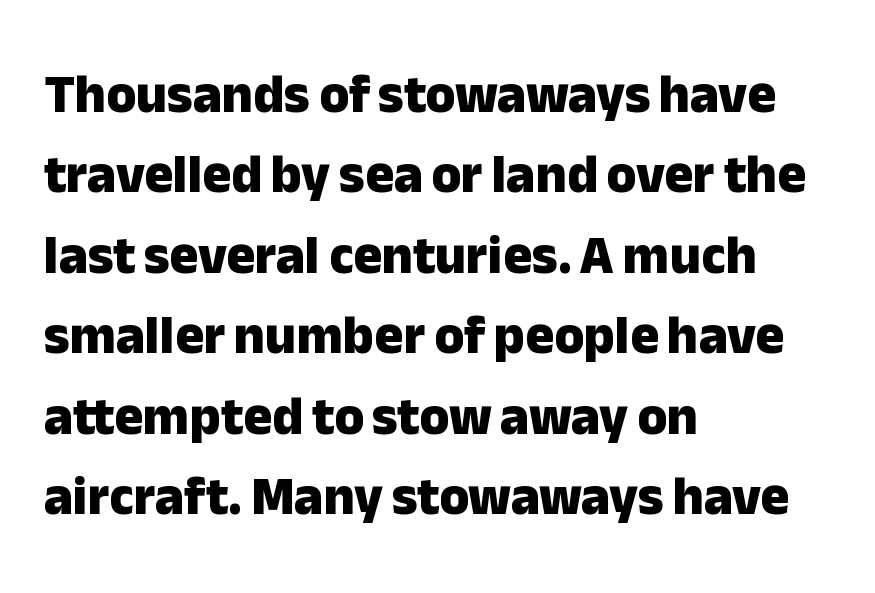
The image shows 54 px heavy sans-serif type, upright; set left-aligned, normal line spacing (1.49x), normal letter spacing, not underlined; low stroke contrast and a medium x-height.
